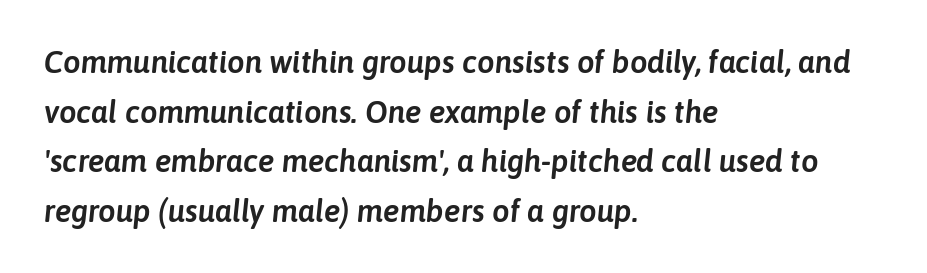
Q: Is the text italic (slanted)? A: Yes, it leans right by about 6 degrees.
Q: Is the text underlined? A: No.
Q: How is the paragraph aligned? A: Left-aligned.
Q: Is the spacing between letters normal or unusually wide? A: Normal.
Q: Is the spacing between lines tight, normal or loose? A: Normal.
Q: Width (condensed, normal, or wide)? A: Normal.
Q: Stroke contrast? A: Low.
Q: x-height? A: Medium.
Q: Monospaced? A: No.
